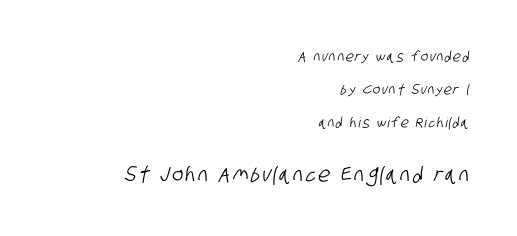
{"underline": "no", "align": "right", "line_spacing": "loose", "line_spacing_ratio": 2.35, "larger_block": "second", "size_ratio": 1.5, "glyph_px": 21}
